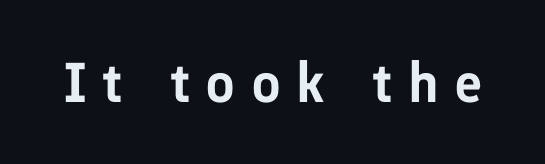
{"serif": "no", "italic": "no", "width": "normal", "stroke_contrast": "low", "x_height": "medium", "monospaced": "no", "underline": "no", "letter_spacing": "wide", "letter_spacing_em": 0.27, "glyph_px": 56}
